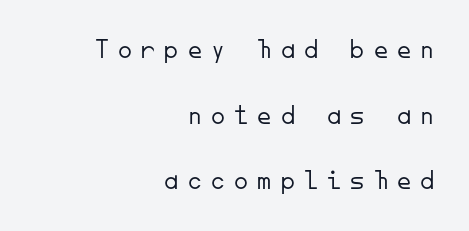
Q: Is the text bold? A: No.
Q: Is the text italic (slanted)? A: No, it is upright.
Q: Is the typeface a serif or a sans-serif typeface? A: Sans-serif.
Q: Is the text underlined? A: No.
Q: How is the paragraph aligned? A: Right-aligned.
Q: Is the spacing between letters normal or unusually wide? A: Unusually wide.
Q: Is the spacing between lines tight, normal or loose? A: Loose.
Q: Width (condensed, normal, or wide)? A: Normal.
Q: Stroke contrast? A: Low.
Q: x-height? A: Small.
Q: Monospaced? A: Yes.
